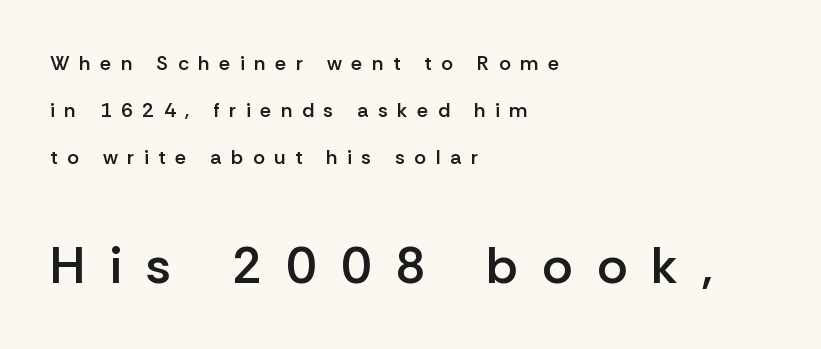
Q: Is the text bold? A: Semi-bold.
Q: Is the text italic (slanted)? A: No, it is upright.
Q: Is the typeface a serif or a sans-serif typeface? A: Sans-serif.
Q: Is the text underlined? A: No.
Q: How is the paragraph aligned? A: Left-aligned.
Q: Is the spacing between letters normal or unusually wide? A: Unusually wide.
Q: Is the spacing between lines tight, normal or loose? A: Loose.
Q: Which block of text is set in a larger size, the first (top) or the second (bottom)? A: The second (bottom) one.
Q: Width (condensed, normal, or wide)? A: Normal.
Q: Stroke contrast? A: Low.
Q: x-height? A: Medium.
Q: Monospaced? A: No.
